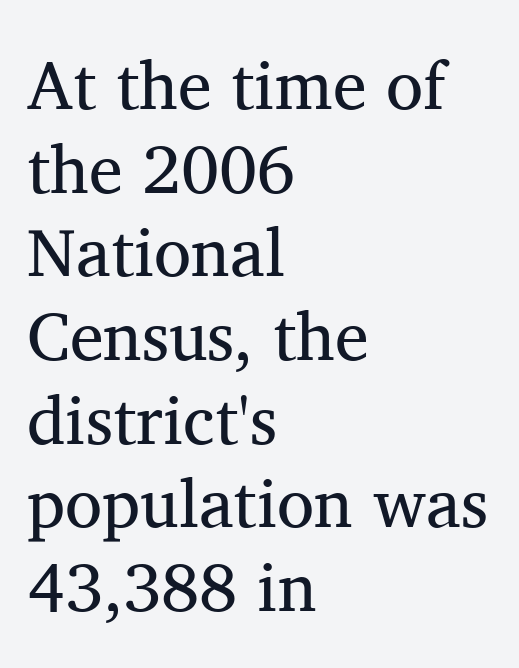
{"serif": "yes", "italic": "no", "bold": "no", "weight": "regular", "width": "normal", "stroke_contrast": "medium", "x_height": "medium", "monospaced": "no", "underline": "no", "align": "left", "line_spacing_ratio": 1.23, "letter_spacing": "normal", "letter_spacing_em": 0.0, "glyph_px": 68}
